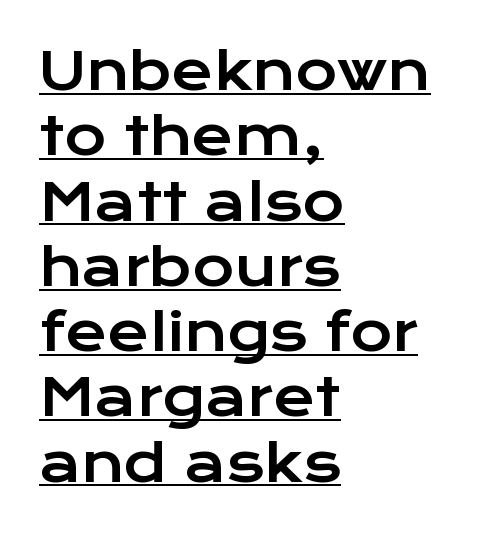
The line texture is even and compact thanks to regular tracking. Underlining? Definitely there. Serif or sans? Sans — the stroke terminals are bare. The face used here is proportionally spaced, like ordinary book or web type. The lettering stays uniformly vertical, giving the passage a roman look. This rendering uses left alignment, leaving the right contour irregular.
